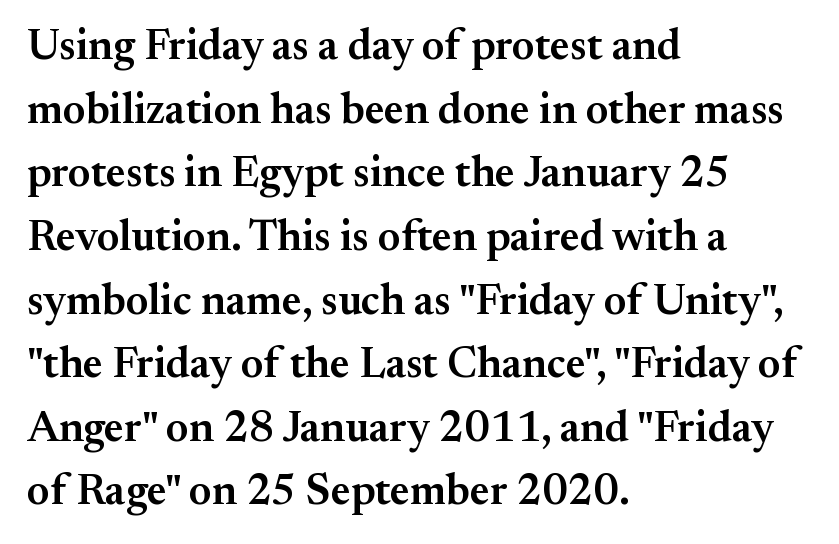
The image shows 43 px semibold serif type, upright; set left-aligned, normal line spacing (1.48x), normal letter spacing, not underlined; medium stroke contrast and a small x-height.
